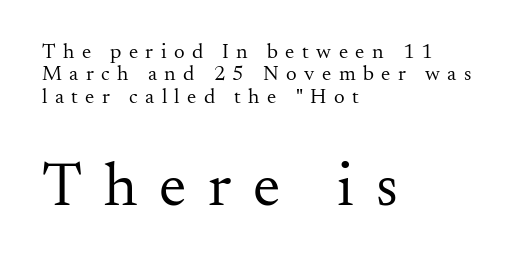
Horizontal alignment here is leftward, the default for most running prose. Type style note: has serifs. Check the space under the baseline: it is left empty. The typeface has the unassuming heft of standard copy or less.
